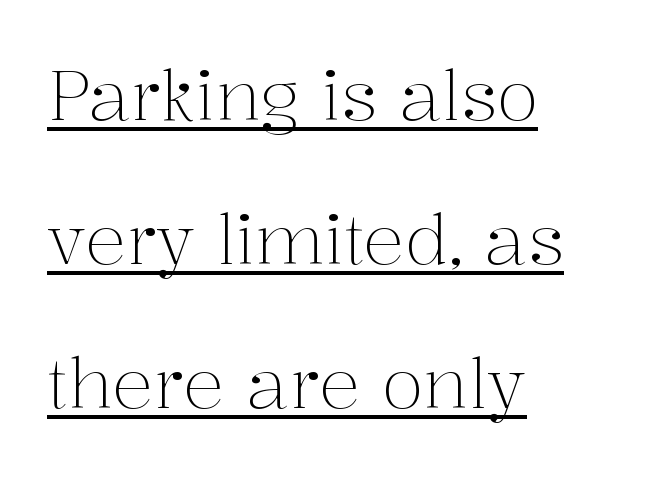
{"serif": "yes", "italic": "no", "bold": "no", "weight": "light", "width": "normal", "stroke_contrast": "medium", "x_height": "medium", "monospaced": "no", "underline": "yes", "align": "left", "line_spacing": "loose", "line_spacing_ratio": 2.09, "letter_spacing": "normal", "letter_spacing_em": 0.0, "glyph_px": 69}
